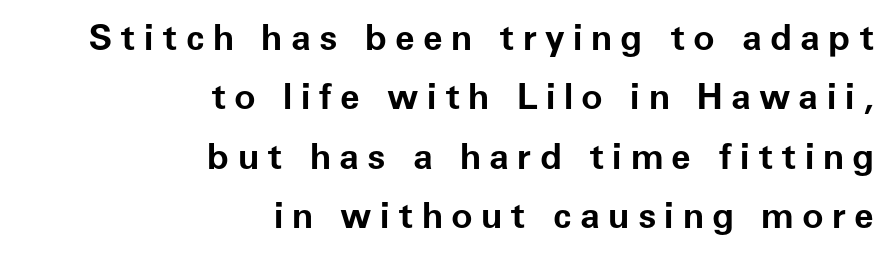
Q: Is the text bold? A: Yes.
Q: Is the text italic (slanted)? A: No, it is upright.
Q: Is the typeface a serif or a sans-serif typeface? A: Sans-serif.
Q: Is the text underlined? A: No.
Q: How is the paragraph aligned? A: Right-aligned.
Q: Is the spacing between letters normal or unusually wide? A: Unusually wide.
Q: Is the spacing between lines tight, normal or loose? A: Normal.
Q: Width (condensed, normal, or wide)? A: Normal.
Q: Stroke contrast? A: Low.
Q: x-height? A: Medium.
Q: Monospaced? A: No.
